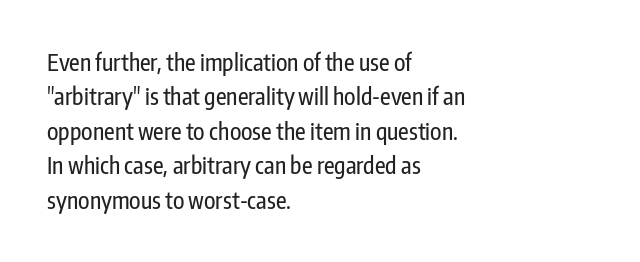
The specimen omits any rule beneath the text block's lines. The line-height multiplier appears to be the usual default. Posture: upright roman. The letters sit at their default tracking, neither squeezed nor spread.
